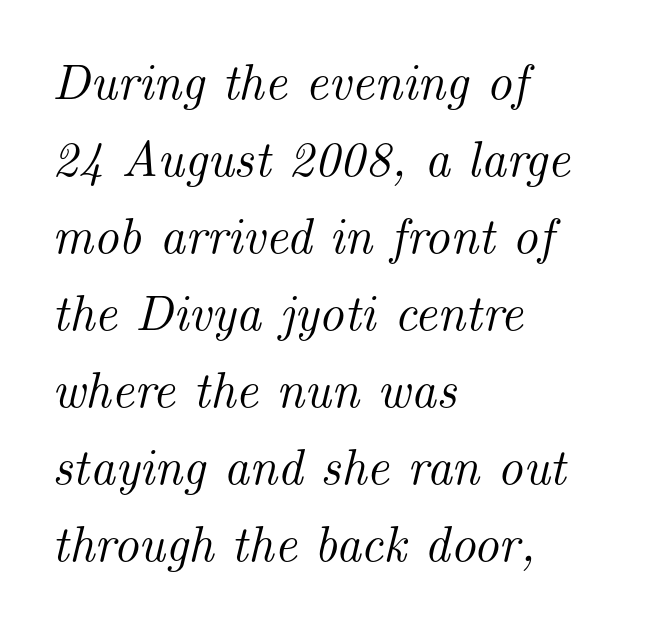
The image shows 50 px serif type, italic (leaning right); set left-aligned, normal line spacing (1.54x), normal letter spacing, not underlined; medium stroke contrast and a small x-height.
